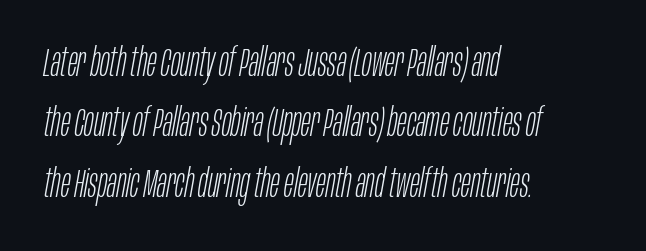
{"italic": "yes", "lean": "right", "slant_degrees": 10, "bold": "no", "weight": "light", "width": "condensed", "stroke_contrast": "low", "x_height": "large", "monospaced": "no", "underline": "no", "align": "left", "line_spacing": "normal", "line_spacing_ratio": 1.51, "letter_spacing": "normal", "letter_spacing_em": 0.0, "glyph_px": 40}
